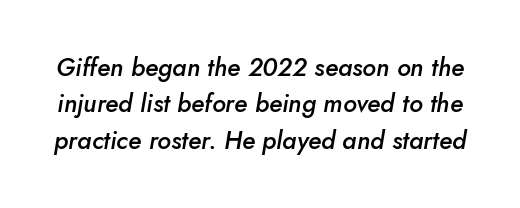
{"italic": "yes", "lean": "right", "slant_degrees": 10, "bold": "semi", "underline": "no", "line_spacing": "normal", "line_spacing_ratio": 1.46, "letter_spacing": "normal", "letter_spacing_em": 0.0, "glyph_px": 25}
